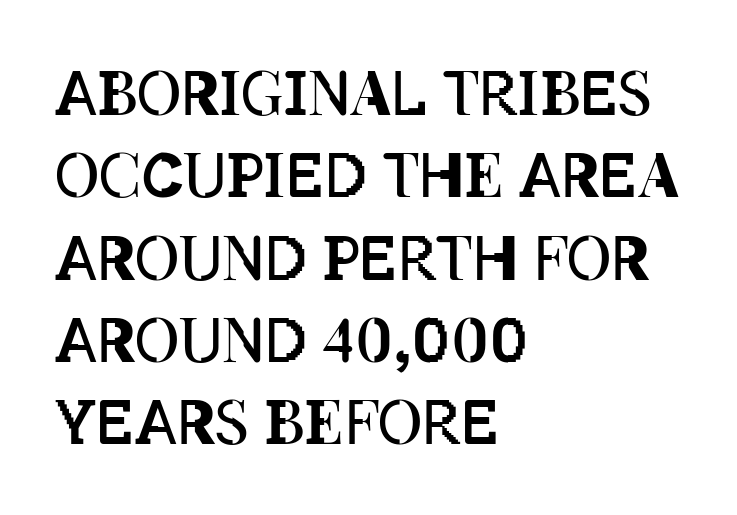
The image shows 61 px regular-weight, condensed type, upright; set left-aligned, normal line spacing (1.35x), normal letter spacing, not underlined; low stroke contrast and a large x-height.
